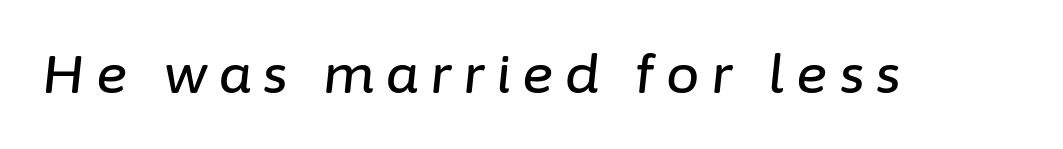
{"italic": "yes", "lean": "right", "slant_degrees": 6, "width": "normal", "stroke_contrast": "low", "x_height": "medium", "monospaced": "no", "underline": "no", "letter_spacing": "wide", "letter_spacing_em": 0.22, "glyph_px": 53}
